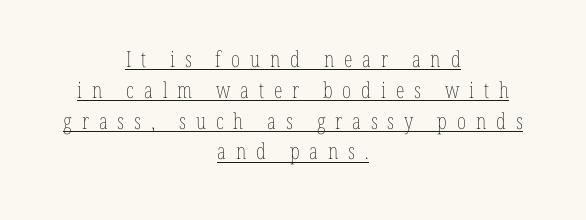
Beneath each row of characters lies a ruled line. Reading down the column, the eye jumps a familiar distance to each next line. The face looks like a standard text weight, possibly lighter. Teacher's note: observe the equal gaps on both sides — that is centered alignment. Observe the wide spacing: letters keep a clear distance from each other.
